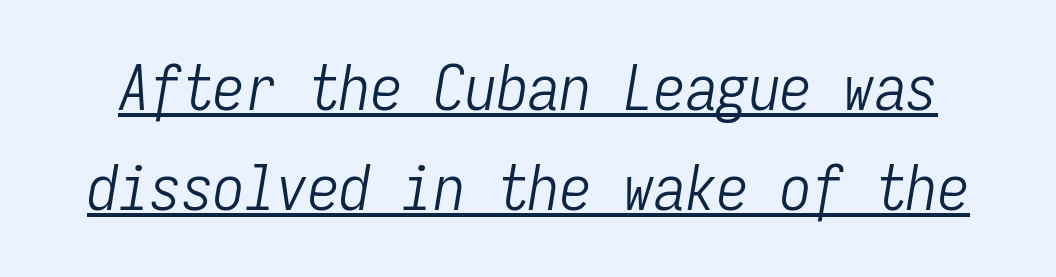
Q: Is the text bold? A: No.
Q: Is the text italic (slanted)? A: Yes, it leans right by about 9 degrees.
Q: Is the text underlined? A: Yes.
Q: Is the spacing between letters normal or unusually wide? A: Normal.
Q: Is the spacing between lines tight, normal or loose? A: Normal.
Q: Width (condensed, normal, or wide)? A: Condensed.
Q: Stroke contrast? A: Low.
Q: x-height? A: Medium.
Q: Monospaced? A: Yes.
